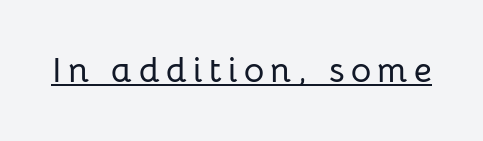
Notice how the stems are strictly vertical — no italics here. What kind of face is this? One without serifs — a sans. Check the space under the baseline: a stroke is drawn there. A typesetter would call this proportional, since set widths differ per character.
